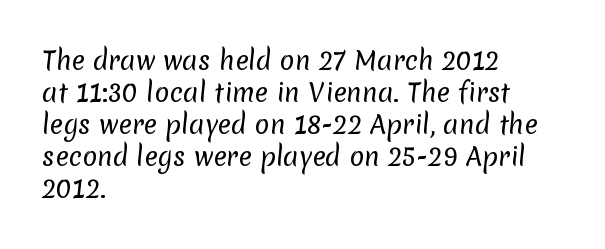
The image shows 25 px text type; set left-aligned, normal line spacing (1.28x), normal letter spacing, not underlined.
